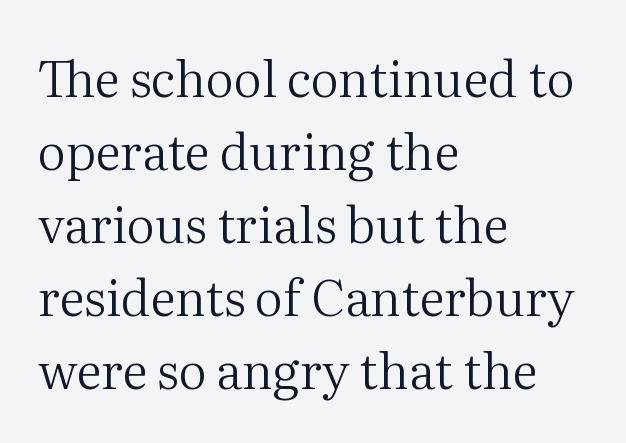
{"serif": "yes", "italic": "no", "bold": "no", "weight": "regular", "width": "normal", "stroke_contrast": "medium", "x_height": "medium", "monospaced": "no", "underline": "no", "align": "left", "line_spacing": "normal", "line_spacing_ratio": 1.46, "letter_spacing": "normal", "letter_spacing_em": 0.0, "glyph_px": 50}
